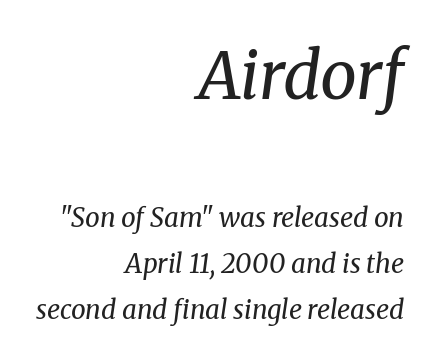
{"serif": "yes", "italic": "yes", "lean": "right", "slant_degrees": 8, "bold": "no", "weight": "regular", "width": "normal", "stroke_contrast": "medium", "x_height": "medium", "monospaced": "no", "underline": "no", "align": "right", "line_spacing_ratio": 1.76, "letter_spacing": "normal", "letter_spacing_em": 0.0, "larger_block": "first", "size_ratio": 2.5, "glyph_px": 65}
